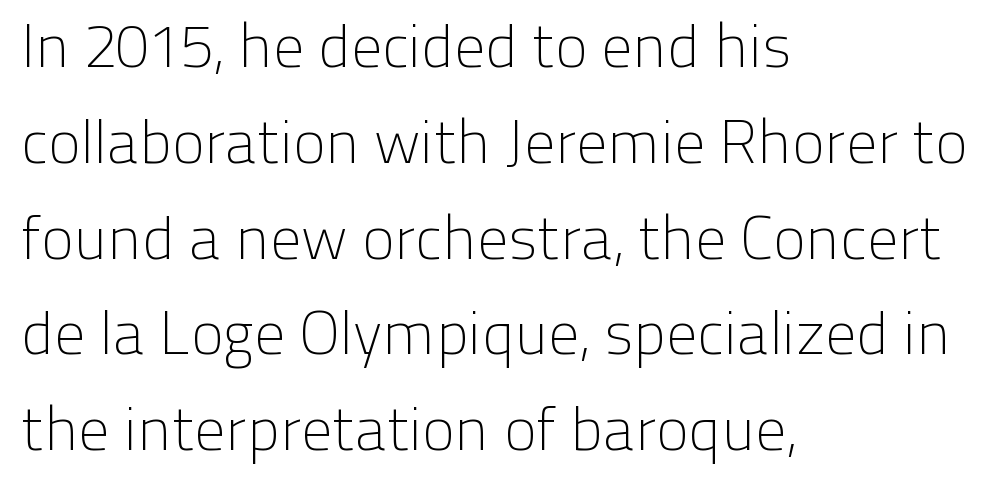
Q: Is the text bold? A: No.
Q: Is the text italic (slanted)? A: No, it is upright.
Q: Is the typeface a serif or a sans-serif typeface? A: Sans-serif.
Q: Is the text underlined? A: No.
Q: How is the paragraph aligned? A: Left-aligned.
Q: Is the spacing between letters normal or unusually wide? A: Normal.
Q: Is the spacing between lines tight, normal or loose? A: Normal.
Q: Width (condensed, normal, or wide)? A: Normal.
Q: Stroke contrast? A: Low.
Q: x-height? A: Medium.
Q: Monospaced? A: No.
